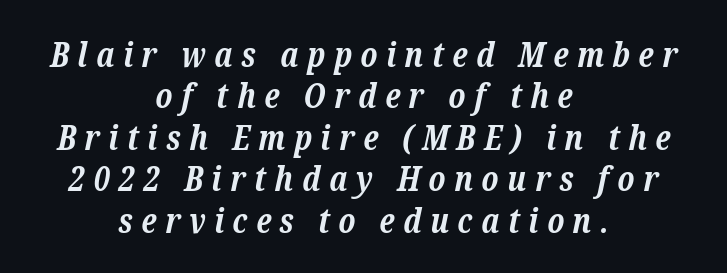
Where is the straight margin? There isn't one; the lines are centered. What kind of face is this? One with serifs. The letters are slanted; this is an italic face. Its strokes are broad and dark, the hallmark of bold type. Proportional: the letters do not fall into vertical columns. You could only call the tracking loose — the letters float apart.
